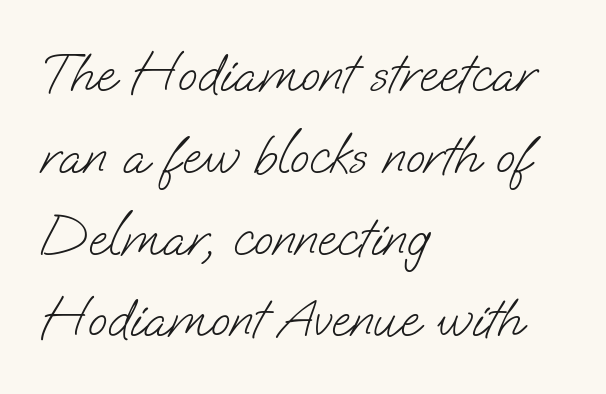
Q: Is the text bold? A: No.
Q: Is the typeface a serif or a sans-serif typeface? A: Sans-serif.
Q: Is the text underlined? A: No.
Q: How is the paragraph aligned? A: Left-aligned.
Q: Is the spacing between letters normal or unusually wide? A: Normal.
Q: Is the spacing between lines tight, normal or loose? A: Normal.
Q: Width (condensed, normal, or wide)? A: Normal.
Q: Stroke contrast? A: Low.
Q: x-height? A: Small.
Q: Monospaced? A: No.
